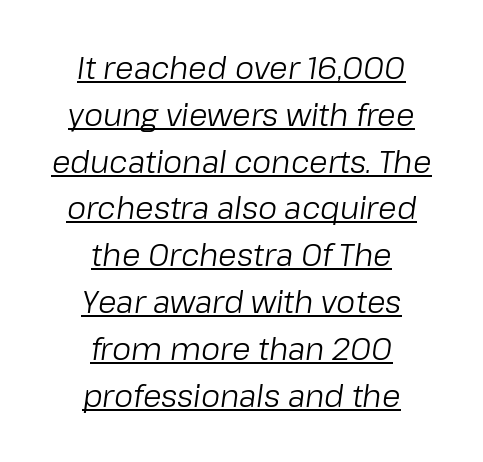
The image shows 30 px regular-weight type, italic (leaning right); set centered, normal line spacing (1.56x), normal letter spacing, underlined; low stroke contrast and a medium x-height.
